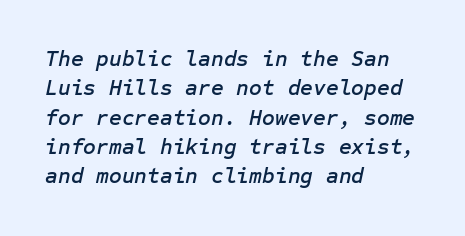
The image shows 22 px text type, italic (leaning right); set left-aligned, normal line spacing (1.33x), normal letter spacing, not underlined.
